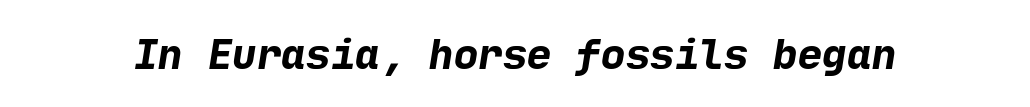
The string is rendered with underlining switched off. Notice how thick the strokes are: this is what a full bold looks like. Each word holds together tightly as a unit, with standard inter-letter gaps. Observe the absence of serifs on each vertical stroke in this sample.
